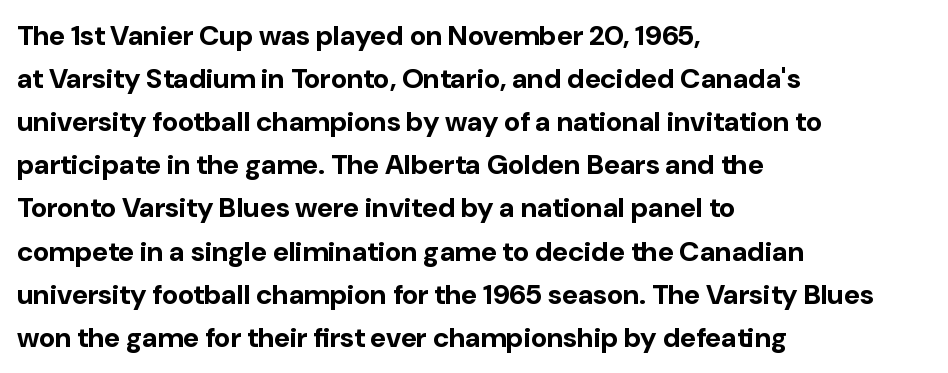
The image shows 28 px bold sans-serif type, upright; set left-aligned, normal line spacing (1.54x), normal letter spacing, not underlined; low stroke contrast and a medium x-height.
